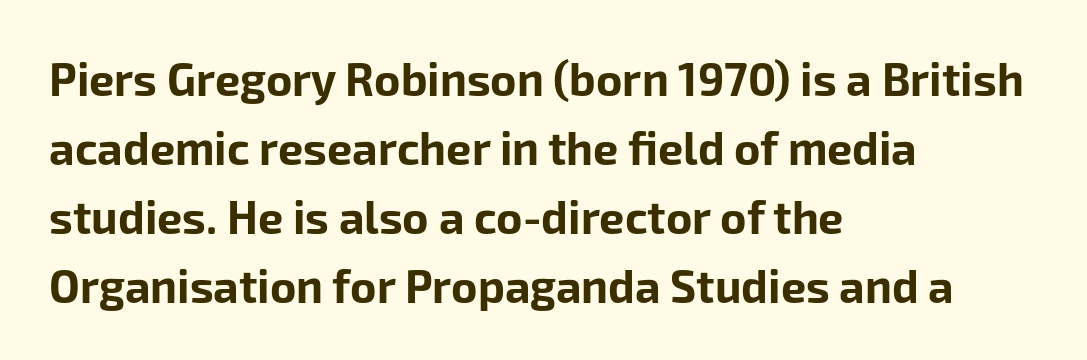
This sample uses plain, unmodified letter spacing. I'd describe the lettering as bold — thick and assertive. Examine the stroke ends and you'll find no serifs. Ascenders rise straight up at ninety degrees. One glance says typical: line gaps are just what's usual. Clear beneath every line of the passage.
